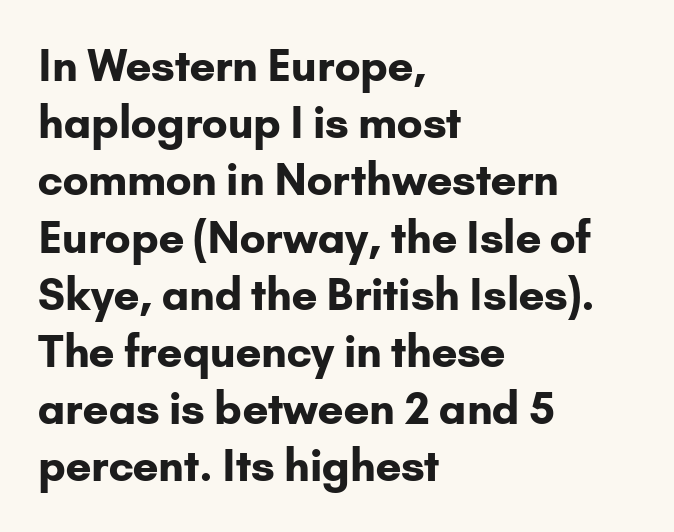
Q: Is the text bold? A: Yes.
Q: Is the text italic (slanted)? A: No, it is upright.
Q: Is the typeface a serif or a sans-serif typeface? A: Sans-serif.
Q: Is the text underlined? A: No.
Q: How is the paragraph aligned? A: Left-aligned.
Q: Is the spacing between letters normal or unusually wide? A: Normal.
Q: Is the spacing between lines tight, normal or loose? A: Normal.
Q: Width (condensed, normal, or wide)? A: Normal.
Q: Stroke contrast? A: Low.
Q: x-height? A: Small.
Q: Monospaced? A: No.
